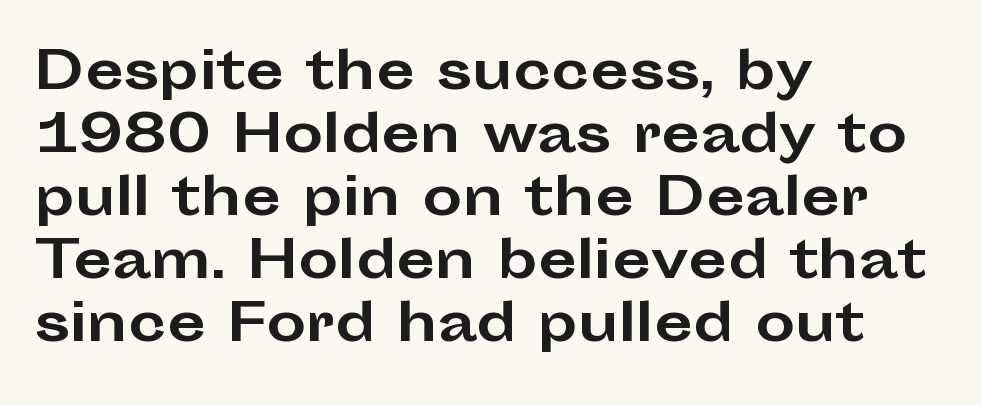
The image shows 50 px bold, wide sans-serif type, upright; set left-aligned, normal line spacing (1.26x), normal letter spacing, not underlined; low stroke contrast and a medium x-height.
